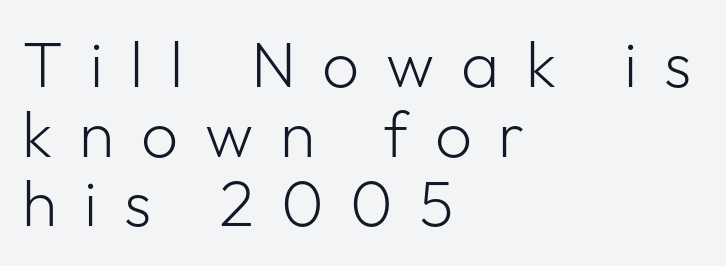
{"serif": "no", "italic": "no", "bold": "no", "weight": "light", "width": "normal", "stroke_contrast": "low", "x_height": "medium", "monospaced": "no", "underline": "no", "align": "left", "line_spacing": "tight", "line_spacing_ratio": 1.07, "letter_spacing": "wide", "letter_spacing_em": 0.41, "glyph_px": 65}
